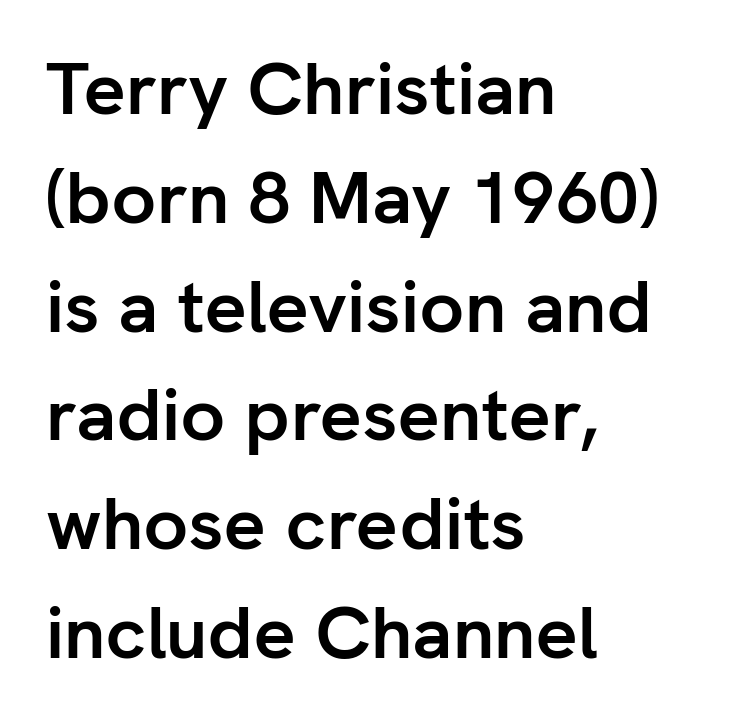
{"serif": "no", "italic": "no", "bold": "yes", "weight": "semibold", "width": "normal", "stroke_contrast": "low", "x_height": "medium", "monospaced": "no", "underline": "no", "align": "left", "line_spacing": "normal", "line_spacing_ratio": 1.47, "letter_spacing": "normal", "letter_spacing_em": 0.0, "glyph_px": 74}
